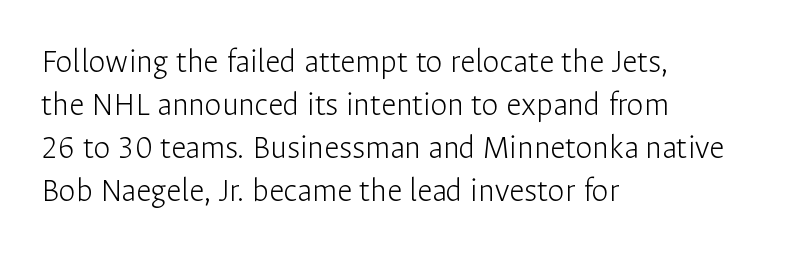
{"serif": "no", "italic": "no", "bold": "no", "weight": "light", "width": "normal", "stroke_contrast": "low", "x_height": "medium", "monospaced": "no", "underline": "no", "align": "left", "line_spacing": "normal", "line_spacing_ratio": 1.26, "letter_spacing": "normal", "letter_spacing_em": 0.0, "glyph_px": 34}
